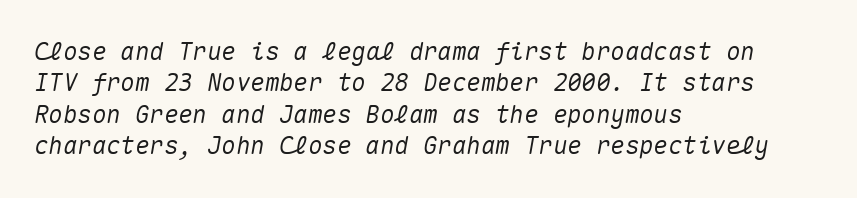
Italic? Definitely — the glyphs are oblique. Nobody touched the tracking dial on this one. The rows are spaced the way most documents space them. Underlining? Definitely not there.
